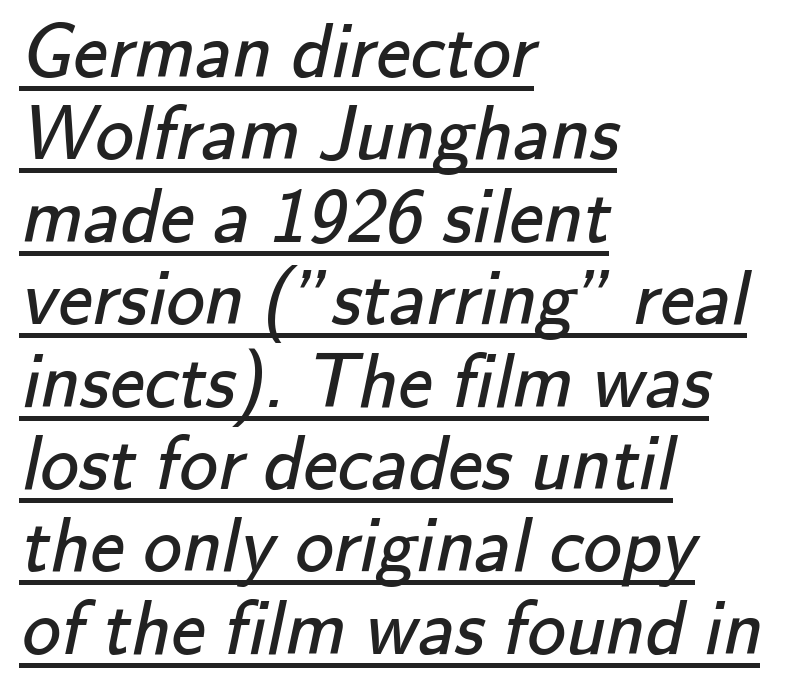
Q: Is the text bold? A: No.
Q: Is the typeface a serif or a sans-serif typeface? A: Sans-serif.
Q: Is the text underlined? A: Yes.
Q: How is the paragraph aligned? A: Left-aligned.
Q: Is the spacing between letters normal or unusually wide? A: Normal.
Q: Is the spacing between lines tight, normal or loose? A: Tight.
Q: Width (condensed, normal, or wide)? A: Normal.
Q: Stroke contrast? A: Low.
Q: x-height? A: Small.
Q: Monospaced? A: No.
